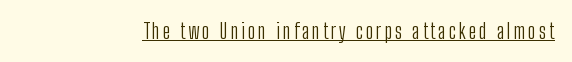
{"italic": "no", "bold": "no", "underline": "yes", "glyph_px": 21}
